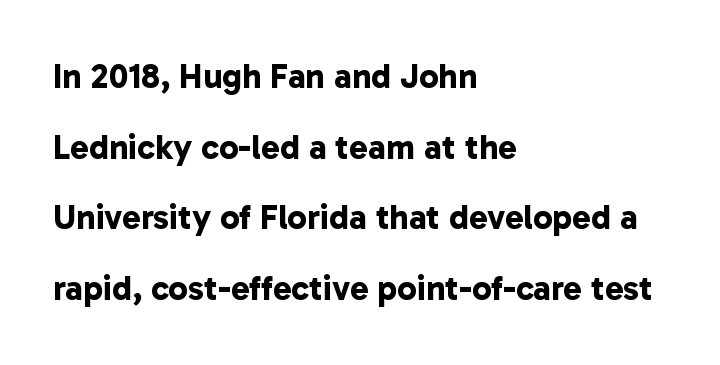
The image shows 35 px bold sans-serif type; set left-aligned, loose line spacing (2.02x), normal letter spacing, not underlined; low stroke contrast and a medium x-height.
